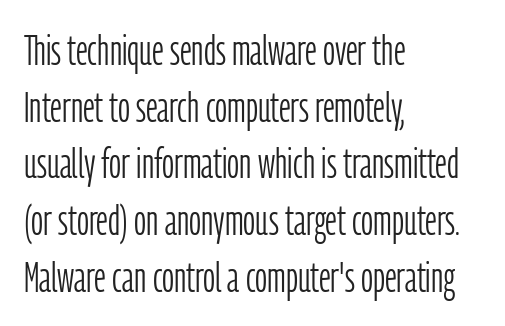
The image shows 42 px light, condensed sans-serif type, upright; set left-aligned, normal line spacing (1.35x), normal letter spacing, not underlined; low stroke contrast and a medium x-height.
